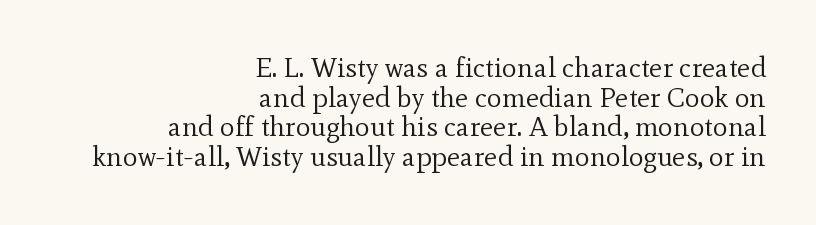
Note the varied advance widths — an 'i' is clearly narrower than an 'm'. Tracking here is standard; glyphs follow each other at the usual distance. Plain, unruled lines of type. This block would grow much taller if given ordinary leading; it's compressed now. Notice how the stems are strictly vertical — no italics here. Does the type have serifs? Yes, each stem ends in a small foot.
